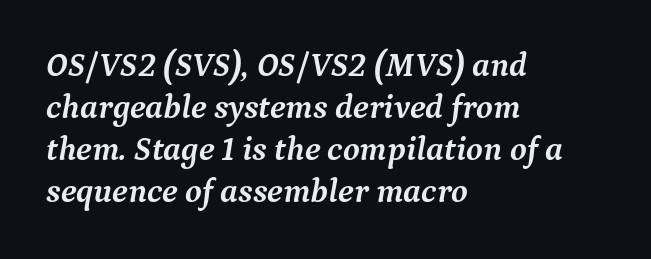
{"serif": "yes", "italic": "yes", "lean": "right", "slant_degrees": 9, "bold": "yes", "weight": "semibold", "width": "normal", "stroke_contrast": "medium", "x_height": "medium", "monospaced": "no", "underline": "no", "align": "left", "line_spacing_ratio": 1.24, "letter_spacing": "normal", "letter_spacing_em": 0.0, "glyph_px": 34}
